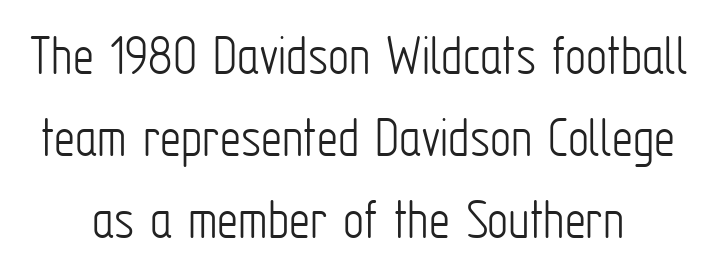
The image shows 59 px light, condensed sans-serif type, upright; set centered, normal line spacing (1.39x), normal letter spacing, not underlined; low stroke contrast and a medium x-height.
